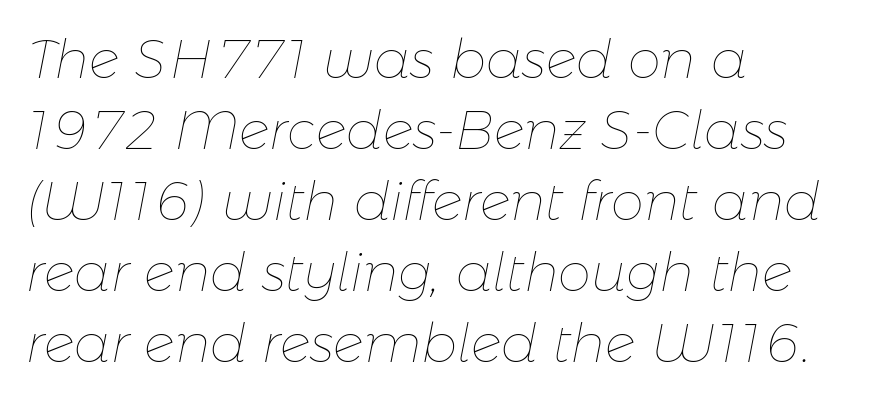
The image shows 53 px thin type, italic (leaning right); set left-aligned, normal line spacing (1.34x), normal letter spacing, not underlined; low stroke contrast and a medium x-height.
